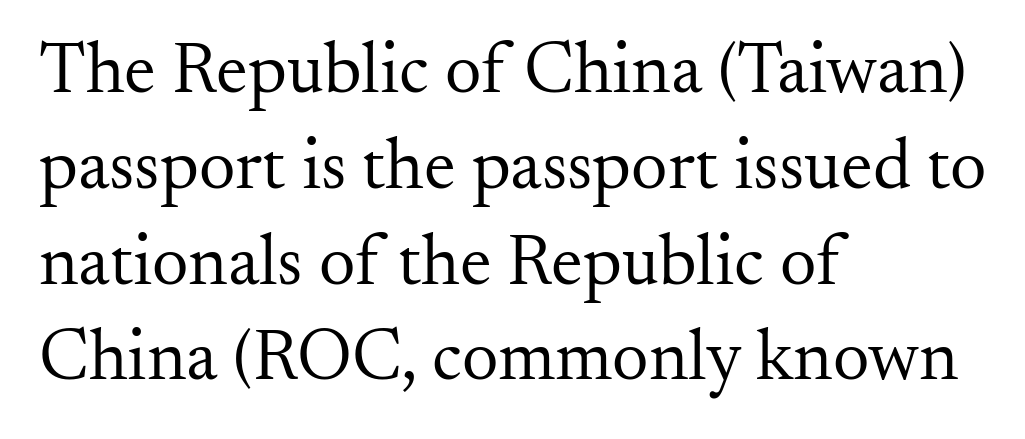
Nope, not italic — everything's standing straight. The paragraph shown leans on its left margin. Think of a printed novel: that variable character pitch is what you see here. Look at the tracking — it's just the regular setting, nothing added.
